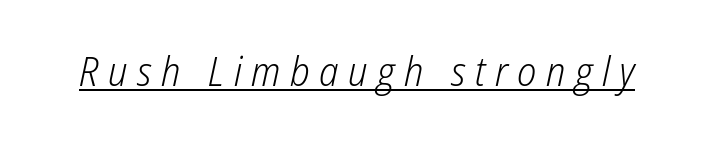
Observe the lean: these are italic letterforms. Ink coverage per letter is moderate at most. Is there an underline? Yes — a line sits under the letters. How are the letters spaced? Widely, with obvious added tracking. The face used here is proportionally spaced, like ordinary book or web type.
